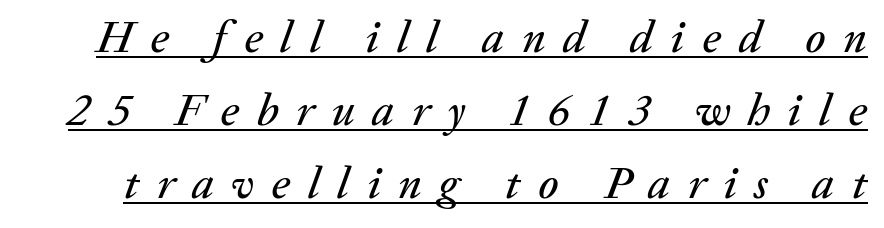
The face used here is proportionally spaced, like ordinary book or web type. How would I describe the line gaps? Plain and ordinary. In terms of letterspacing, this is a distinctly airy, spread setting. This rendering features underlined lettering. Emphasis-style slanted type is in use.
